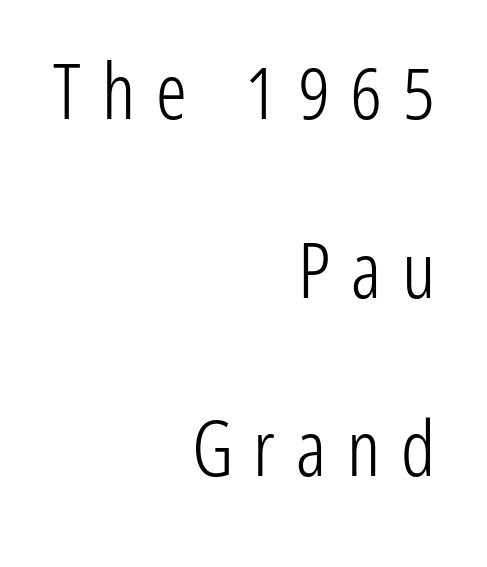
The image shows 77 px light, condensed sans-serif type, upright; set right-aligned, loose line spacing (2.32x), unusually wide letter spacing (+0.27 em), not underlined; low stroke contrast and a medium x-height.
